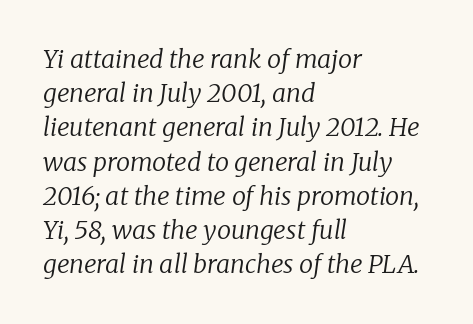
Visually the block forms a straight wall on the left and a jagged coastline on the right. The whole block is typeset with a tilt. Decoration check: the copy has no underline. The face used here is rendered with its standard letterfit. The passage shown is not bold in any degree.
